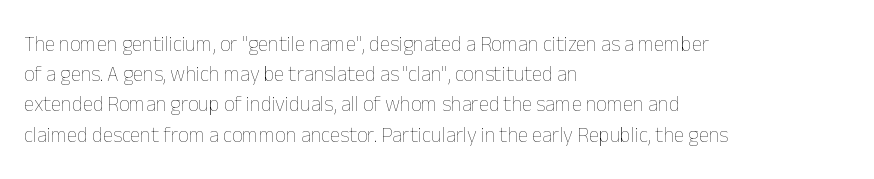
The image shows 21 px text type, upright; set left-aligned, normal line spacing (1.44x), normal letter spacing, not underlined.
